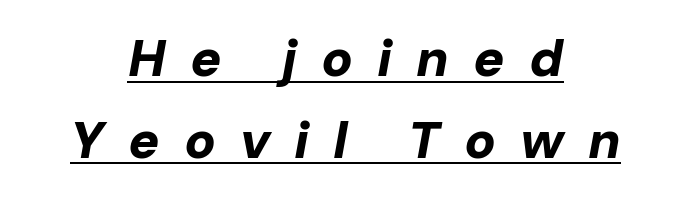
Q: Is the text bold? A: Yes.
Q: Is the text italic (slanted)? A: Yes, it leans right by about 10 degrees.
Q: Is the text underlined? A: Yes.
Q: How is the paragraph aligned? A: Centered.
Q: Is the spacing between letters normal or unusually wide? A: Unusually wide.
Q: Is the spacing between lines tight, normal or loose? A: Normal.
Q: Width (condensed, normal, or wide)? A: Normal.
Q: Stroke contrast? A: Low.
Q: x-height? A: Medium.
Q: Monospaced? A: No.
